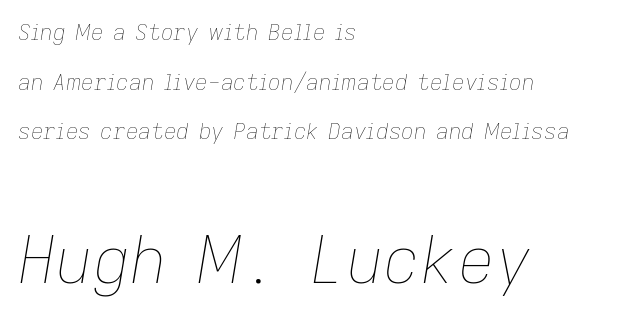
{"italic": "yes", "lean": "right", "slant_degrees": 9, "bold": "no", "weight": "thin", "width": "normal", "stroke_contrast": "low", "x_height": "medium", "monospaced": "no", "underline": "no", "align": "left", "line_spacing": "loose", "line_spacing_ratio": 2.26, "letter_spacing": "normal", "letter_spacing_em": 0.0, "larger_block": "second", "size_ratio": 2.95, "glyph_px": 65}
